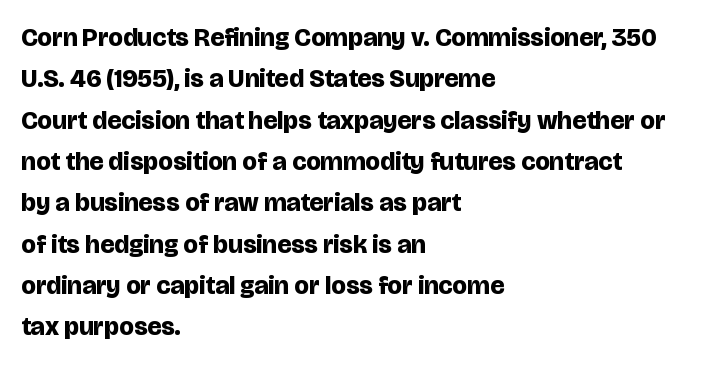
Q: Is the text bold? A: Yes.
Q: Is the text italic (slanted)? A: No, it is upright.
Q: Is the text underlined? A: No.
Q: How is the paragraph aligned? A: Left-aligned.
Q: Is the spacing between letters normal or unusually wide? A: Normal.
Q: Is the spacing between lines tight, normal or loose? A: Normal.
